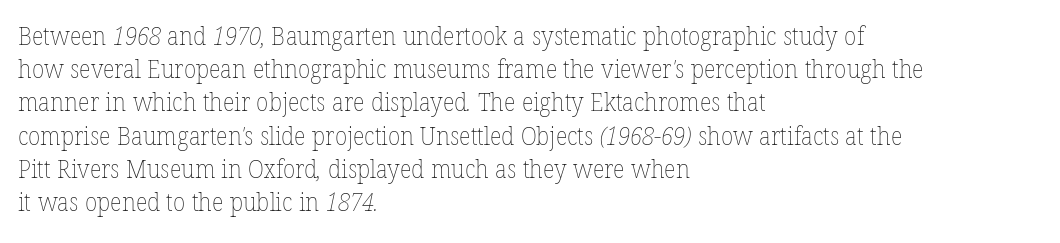
The image shows 25 px text type; set left-aligned, normal line spacing (1.33x), normal letter spacing, not underlined.
